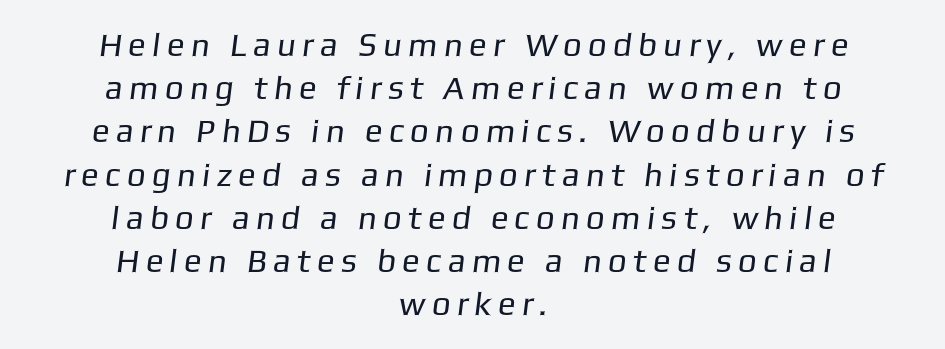
The image shows 33 px regular-weight sans-serif type; set centered, normal line spacing (1.31x), not underlined; low stroke contrast and a medium x-height.
